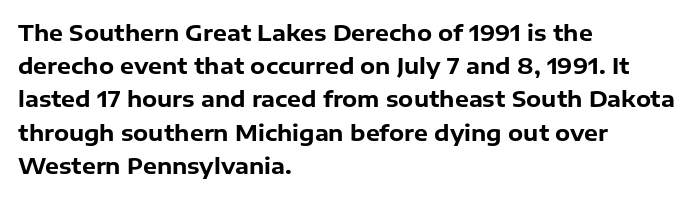
{"italic": "no", "bold": "yes", "underline": "no", "align": "left", "line_spacing": "normal", "line_spacing_ratio": 1.51, "letter_spacing": "normal", "letter_spacing_em": 0.0, "glyph_px": 22}
